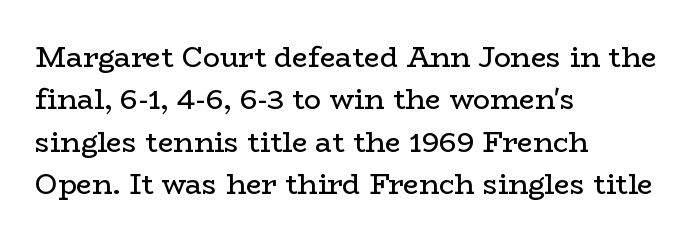
Q: Is the text bold? A: No.
Q: Is the text italic (slanted)? A: No, it is upright.
Q: Is the typeface a serif or a sans-serif typeface? A: Serif.
Q: Is the text underlined? A: No.
Q: How is the paragraph aligned? A: Left-aligned.
Q: Is the spacing between letters normal or unusually wide? A: Normal.
Q: Is the spacing between lines tight, normal or loose? A: Normal.
Q: Width (condensed, normal, or wide)? A: Wide.
Q: Stroke contrast? A: Low.
Q: x-height? A: Medium.
Q: Monospaced? A: No.
